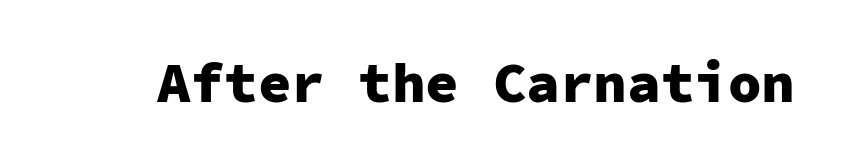
The image shows 56 px heavy sans-serif type, upright, monospaced; set normal letter spacing, not underlined; low stroke contrast and a medium x-height.
